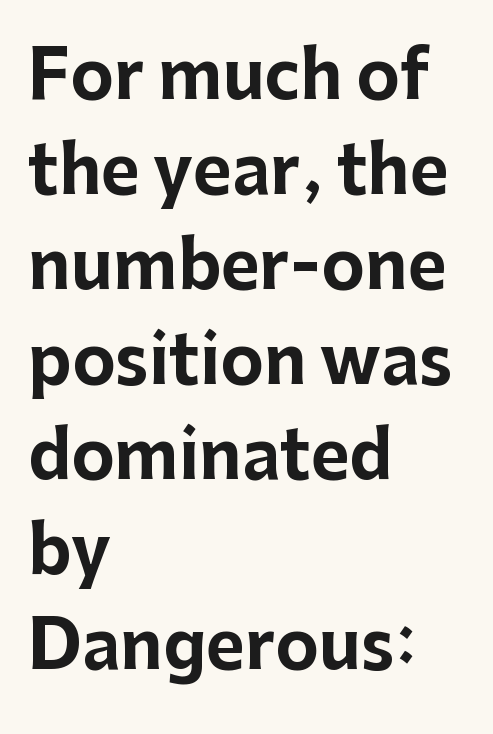
{"serif": "no", "italic": "no", "bold": "yes", "weight": "bold", "width": "normal", "stroke_contrast": "low", "x_height": "medium", "monospaced": "no", "underline": "no", "align": "left", "line_spacing": "normal", "line_spacing_ratio": 1.44, "letter_spacing": "normal", "letter_spacing_em": 0.0, "glyph_px": 66}
